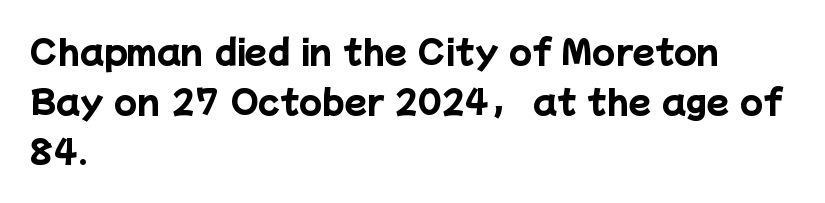
The image shows 33 px heavy sans-serif type; set left-aligned, normal line spacing (1.51x), normal letter spacing, not underlined; low stroke contrast and a medium x-height.
